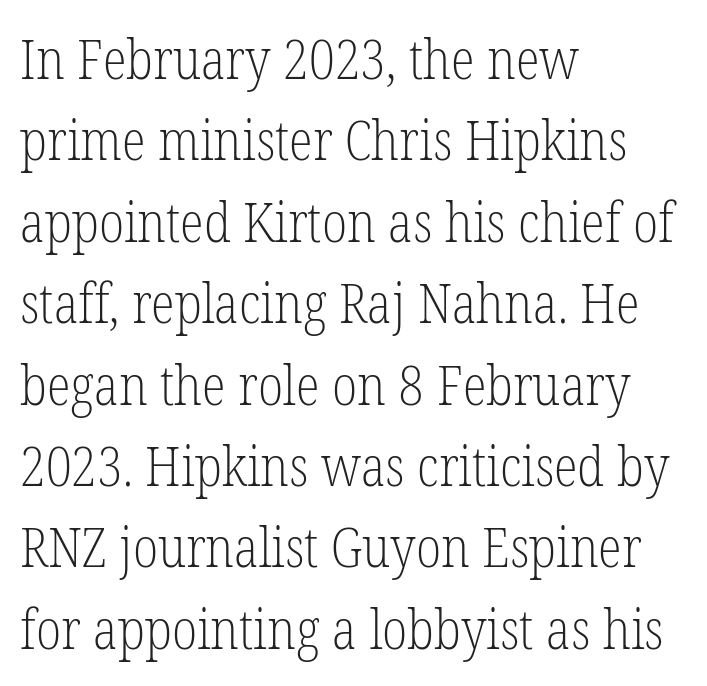
Notice how descenders clear the ascenders below comfortably — that's standard leading. Underline: absent. The face used here is proportionally spaced, like ordinary book or web type. There is no visible air inserted between adjacent glyphs.
